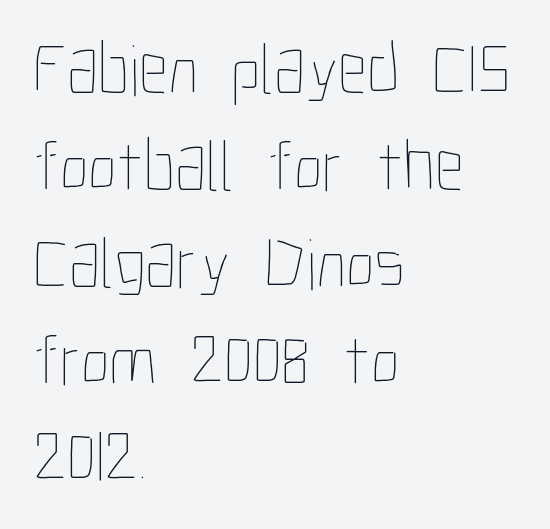
{"italic": "no", "bold": "no", "weight": "thin", "width": "condensed", "stroke_contrast": "low", "x_height": "medium", "monospaced": "no", "underline": "no", "align": "left", "line_spacing": "normal", "line_spacing_ratio": 1.33, "letter_spacing": "normal", "letter_spacing_em": 0.0, "glyph_px": 73}
